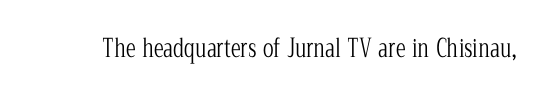
{"italic": "no", "bold": "no", "underline": "no", "letter_spacing": "normal", "letter_spacing_em": 0.0, "glyph_px": 25}
